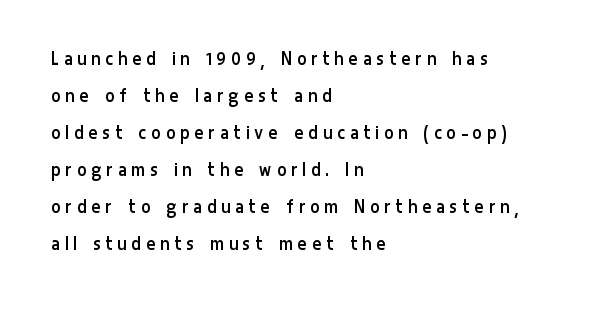
{"italic": "no", "bold": "no", "underline": "no", "align": "left", "line_spacing_ratio": 1.76, "letter_spacing": "wide", "letter_spacing_em": 0.27, "glyph_px": 21}
